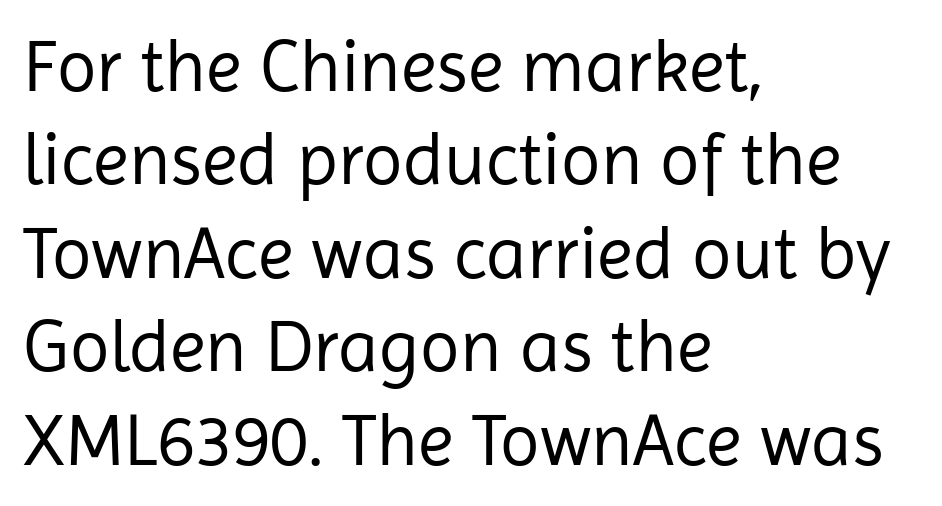
Q: Is the text bold? A: No.
Q: Is the text italic (slanted)? A: No, it is upright.
Q: Is the typeface a serif or a sans-serif typeface? A: Sans-serif.
Q: Is the text underlined? A: No.
Q: How is the paragraph aligned? A: Left-aligned.
Q: Is the spacing between letters normal or unusually wide? A: Normal.
Q: Is the spacing between lines tight, normal or loose? A: Normal.
Q: Width (condensed, normal, or wide)? A: Normal.
Q: Stroke contrast? A: Low.
Q: x-height? A: Medium.
Q: Monospaced? A: No.
